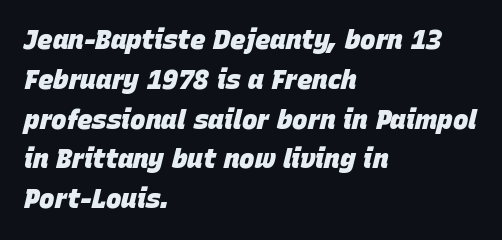
The image shows 26 px bold type, italic (leaning right); set left-aligned, normal line spacing (1.53x), normal letter spacing, not underlined.
